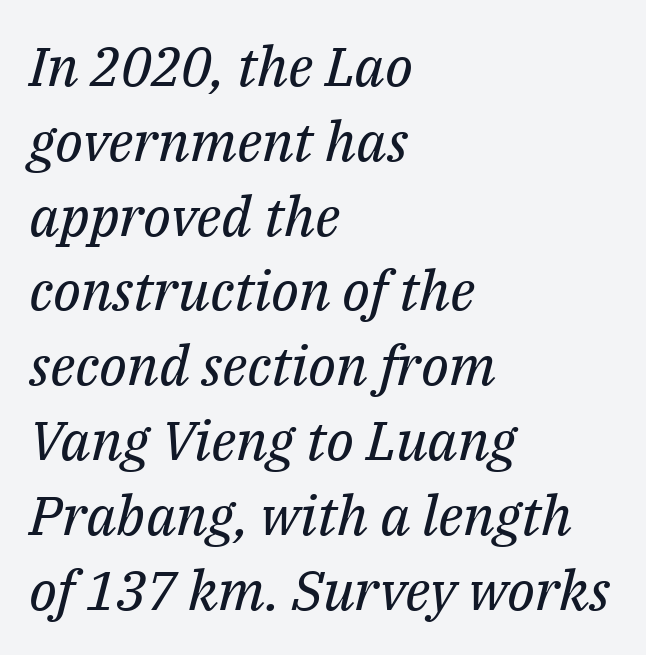
Q: Is the text bold? A: No.
Q: Is the text italic (slanted)? A: Yes, it leans right by about 14 degrees.
Q: Is the typeface a serif or a sans-serif typeface? A: Serif.
Q: Is the text underlined? A: No.
Q: How is the paragraph aligned? A: Left-aligned.
Q: Is the spacing between letters normal or unusually wide? A: Normal.
Q: Is the spacing between lines tight, normal or loose? A: Normal.
Q: Width (condensed, normal, or wide)? A: Normal.
Q: Stroke contrast? A: Medium.
Q: x-height? A: Medium.
Q: Monospaced? A: No.
